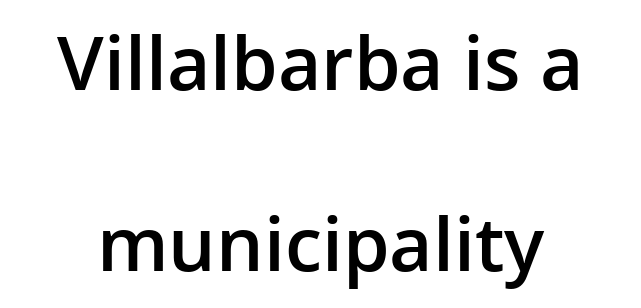
{"serif": "no", "italic": "no", "bold": "semi", "weight": "semibold", "width": "normal", "stroke_contrast": "low", "x_height": "medium", "monospaced": "no", "underline": "no", "line_spacing": "loose", "line_spacing_ratio": 2.42, "letter_spacing": "normal", "letter_spacing_em": 0.0, "glyph_px": 75}
